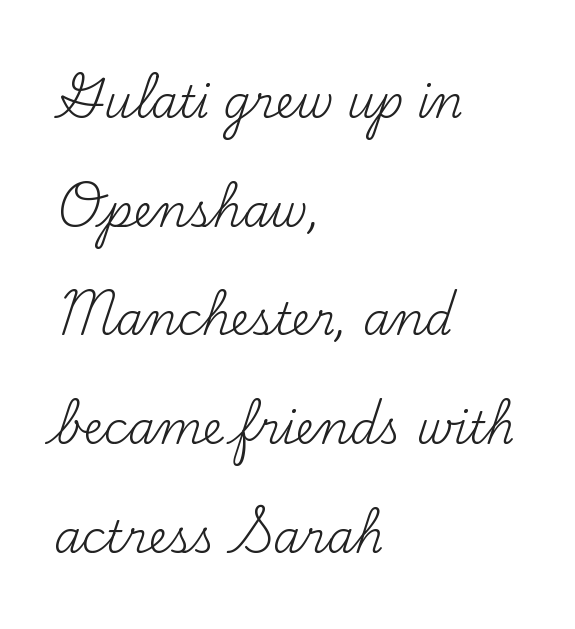
The passage is arranged the way most books set body copy — flush left. A bare baseline throughout the passage. What stands out about the letter spacing? Nothing — it is the standard amount. Is this a fixed-width face? No — the glyphs have proportional, varying widths. The space between consecutive lines is lavish. Caption: face not bold, strokes unweighted.
